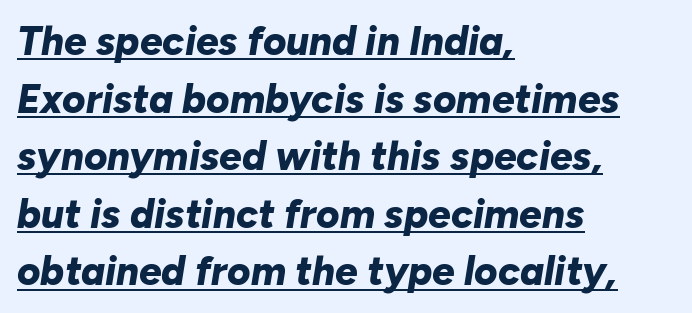
Each line of the rendering has a horizontal stroke beneath the glyphs. Looks like regular typesetting: each glyph gets only the width it needs. Letter spacing: default. The paragraph has a hard left edge and a soft right edge. The leading is moderate, giving the passage an even texture. The text carries the slant typical of an italic or oblique font.
